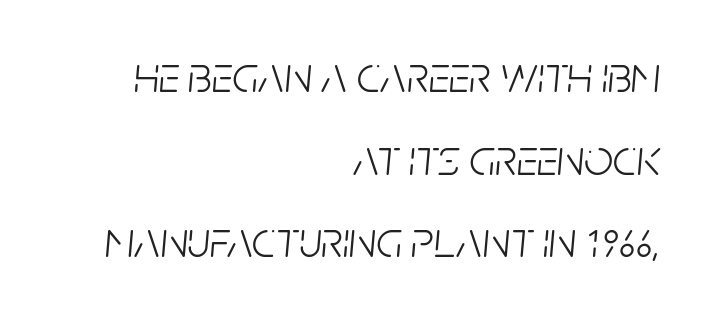
{"italic": "yes", "lean": "right", "slant_degrees": 5, "bold": "no", "weight": "light", "width": "condensed", "stroke_contrast": "low", "x_height": "large", "monospaced": "no", "underline": "no", "align": "right", "line_spacing": "normal", "line_spacing_ratio": 1.62, "letter_spacing": "normal", "letter_spacing_em": 0.0, "glyph_px": 51}
